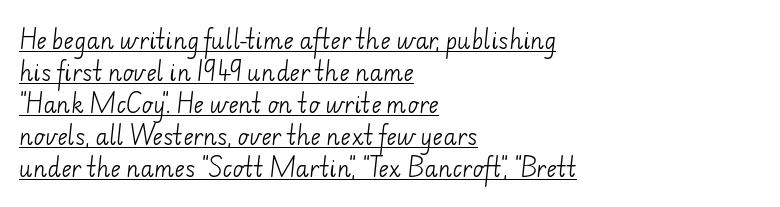
{"bold": "no", "underline": "yes", "align": "left", "line_spacing": "normal", "line_spacing_ratio": 1.45, "letter_spacing": "normal", "letter_spacing_em": 0.0, "glyph_px": 22}
